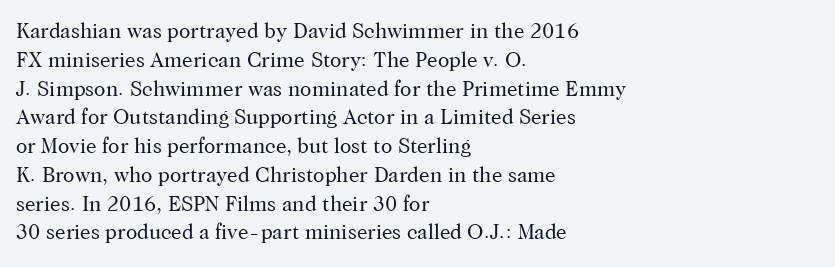
Each new line begins a customary step beneath the previous one. Stems here are at most as thick as an everyday book face. Words appear dense and cohesive because spacing is normal. Descenders hang freely into open space. The axis of the letterforms is exactly vertical.
